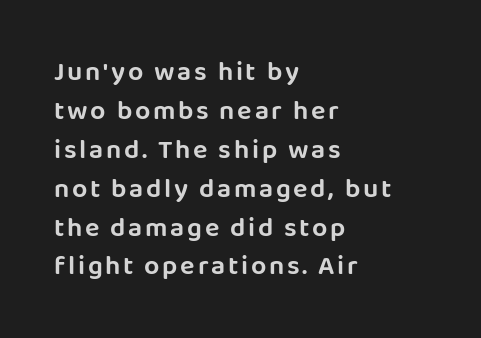
The image shows 27 px text type, upright; set left-aligned, normal line spacing (1.44x), not underlined.
